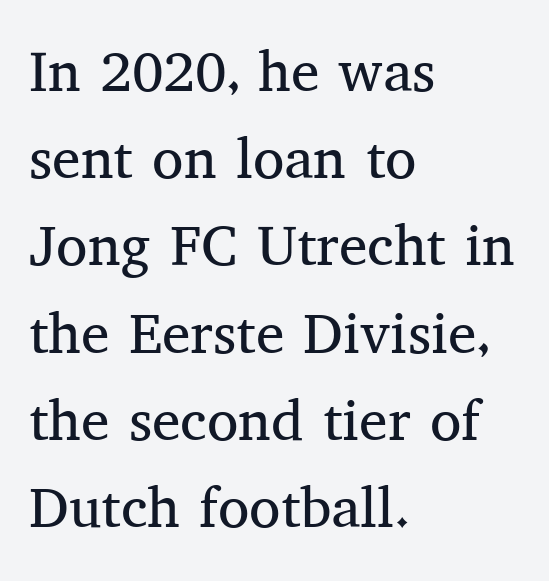
Every stem runs plumb, perpendicular to the baseline. Compared with a centered layout, this one pins lines to the left instead. The cut favours lightness, reaching ordinary text weight at its darkest. These lines are rendered in a variable-pitch font.
